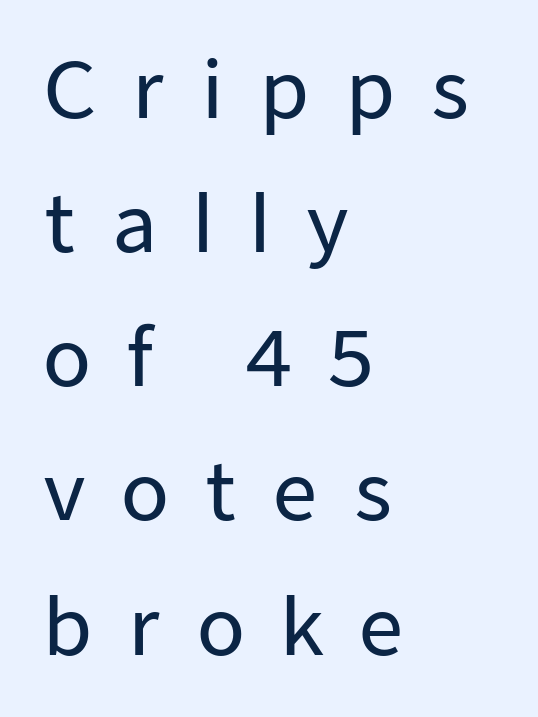
The image shows 78 px sans-serif type, upright; set left-aligned, line spacing 1.72x, unusually wide letter spacing (+0.45 em), not underlined; low stroke contrast and a medium x-height.
